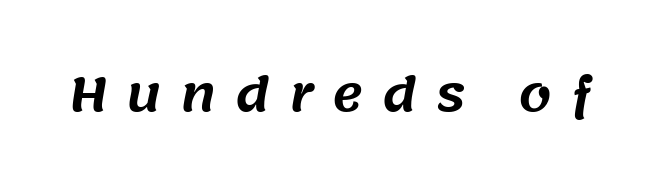
{"serif": "no", "width": "normal", "stroke_contrast": "medium", "x_height": "large", "monospaced": "no", "underline": "no", "letter_spacing": "wide", "letter_spacing_em": 0.4, "glyph_px": 47}
